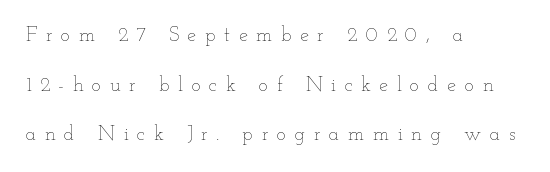
The image shows 20 px text type, upright; set left-aligned, loose line spacing (2.48x), unusually wide letter spacing (+0.43 em), not underlined.
